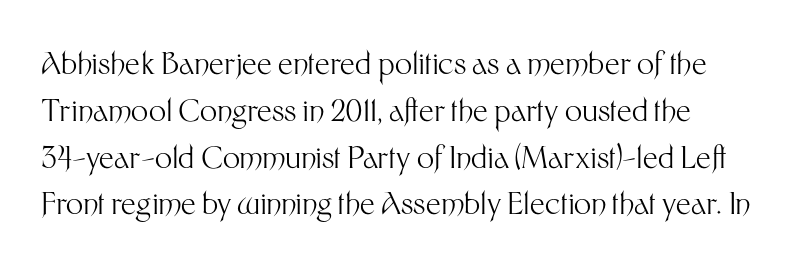
The image shows 30 px light sans-serif type, upright; set left-aligned, normal line spacing (1.56x), normal letter spacing, not underlined; medium stroke contrast and a medium x-height.
